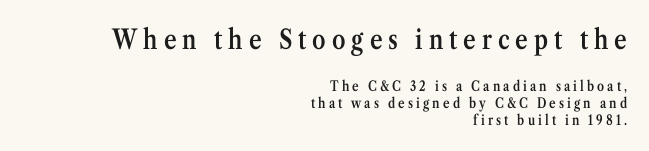
These two chunks differ in scale, with the top chunk taking the larger measure. How are the letters spaced? Widely, with obvious added tracking. Tall strokes in this sample are plumb rather than angled. Semibold letterforms, between regular and bold. These lines stack with their right ends in a neat column. This rendering features lettering with no underline.
